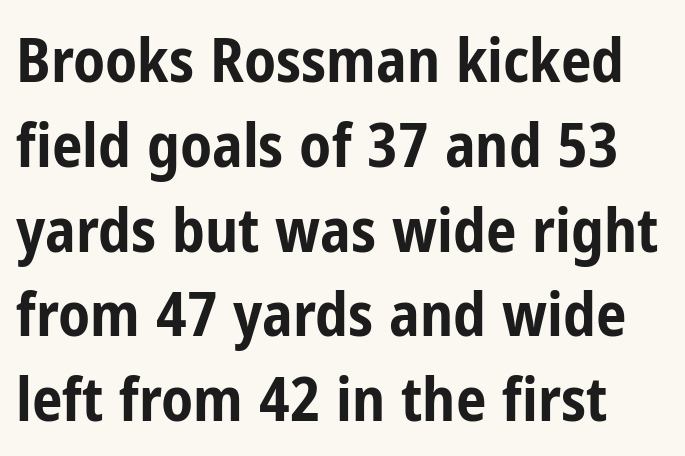
Q: Is the text bold? A: Yes.
Q: Is the text italic (slanted)? A: No, it is upright.
Q: Is the typeface a serif or a sans-serif typeface? A: Sans-serif.
Q: Is the text underlined? A: No.
Q: Is the spacing between letters normal or unusually wide? A: Normal.
Q: Is the spacing between lines tight, normal or loose? A: Normal.
Q: Width (condensed, normal, or wide)? A: Condensed.
Q: Stroke contrast? A: Low.
Q: x-height? A: Medium.
Q: Monospaced? A: No.
